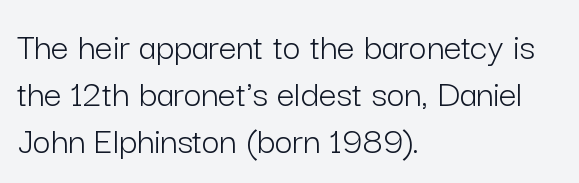
The image shows 39 px light sans-serif type, upright; set left-aligned, line spacing 1.21x, normal letter spacing, not underlined; low stroke contrast and a medium x-height.
